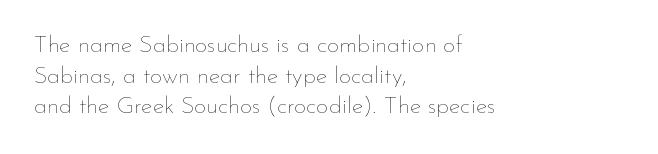
Q: Is the text bold? A: No.
Q: Is the text italic (slanted)? A: No, it is upright.
Q: Is the text underlined? A: No.
Q: How is the paragraph aligned? A: Left-aligned.
Q: Is the spacing between letters normal or unusually wide? A: Normal.
Q: Is the spacing between lines tight, normal or loose? A: Normal.
